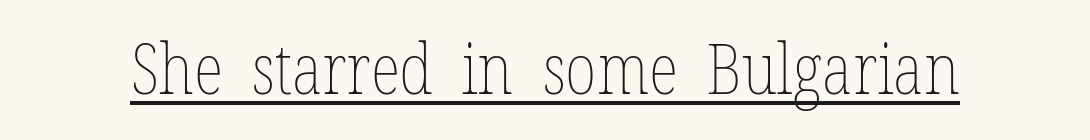
Character widths vary here, with narrow letters taking less room than wide ones. Every word sits above its own underline. On a weight scale, this lands at 450 or below. Every stem runs plumb, perpendicular to the baseline. Characters follow at the spacing the type designer built in.
